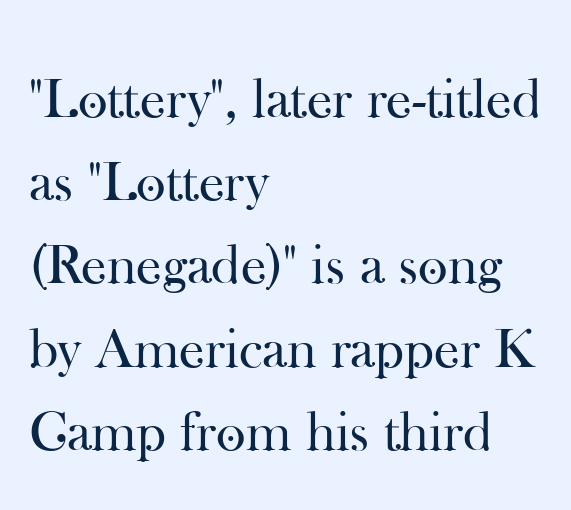
The image shows 57 px regular-weight serif type, upright; set left-aligned, normal line spacing (1.46x), normal letter spacing, not underlined; high stroke contrast and a small x-height.
